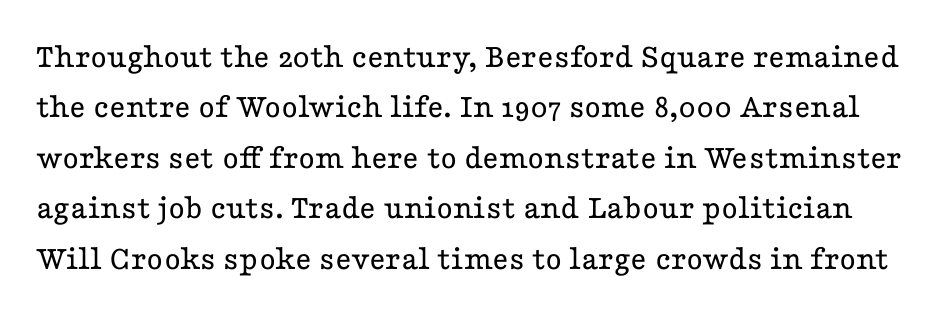
{"serif": "yes", "italic": "no", "bold": "no", "weight": "regular", "width": "wide", "stroke_contrast": "low", "x_height": "medium", "monospaced": "no", "underline": "no", "line_spacing": "normal", "line_spacing_ratio": 1.44, "letter_spacing": "normal", "letter_spacing_em": 0.0, "glyph_px": 35}
